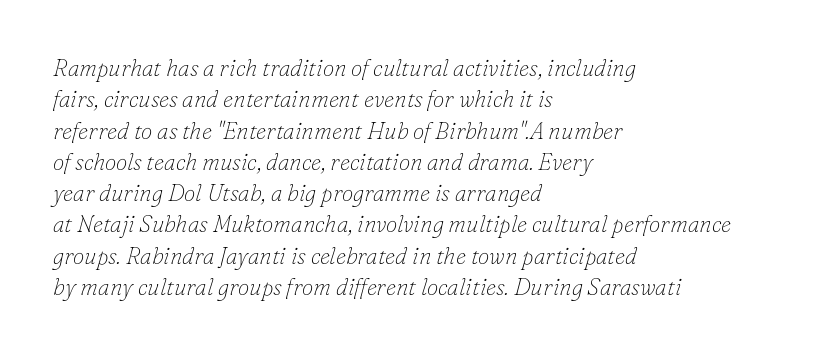
The image shows 23 px text type, italic (leaning right); set left-aligned, normal line spacing (1.36x), normal letter spacing, not underlined.
